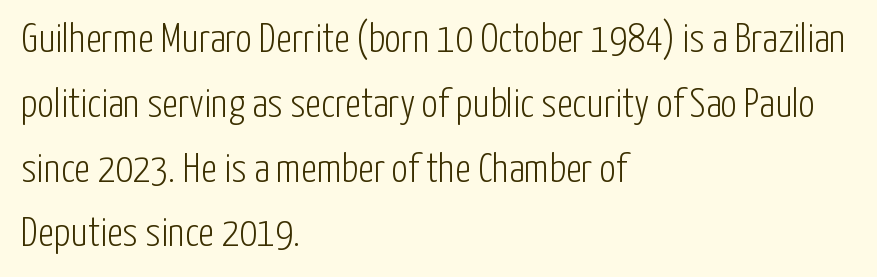
Q: Is the text bold? A: No.
Q: Is the text italic (slanted)? A: No, it is upright.
Q: Is the typeface a serif or a sans-serif typeface? A: Sans-serif.
Q: Is the text underlined? A: No.
Q: How is the paragraph aligned? A: Left-aligned.
Q: Is the spacing between letters normal or unusually wide? A: Normal.
Q: Is the spacing between lines tight, normal or loose? A: Normal.
Q: Width (condensed, normal, or wide)? A: Condensed.
Q: Stroke contrast? A: Low.
Q: x-height? A: Medium.
Q: Monospaced? A: No.
